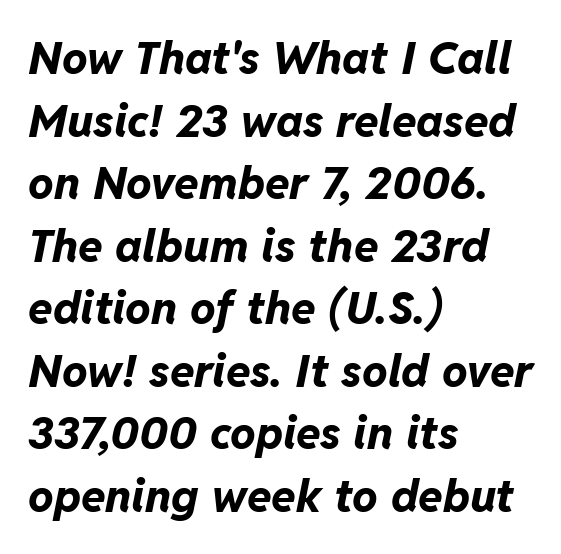
Each word holds together tightly as a unit, with standard inter-letter gaps. This block has exactly the height ordinary leading produces. If you drew a ruler down the left edge, every line would touch it. Would a proofreader flag this as italicized? Yes.
